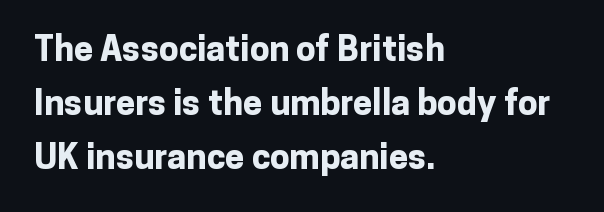
The image shows 35 px bold sans-serif type, upright; set left-aligned, normal line spacing (1.54x), normal letter spacing, not underlined; low stroke contrast and a medium x-height.
